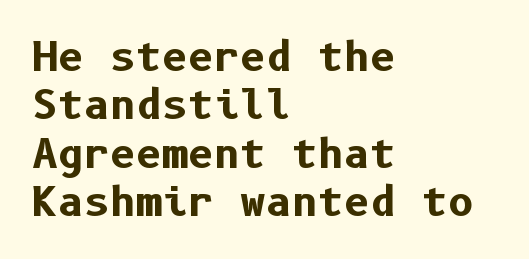
Summary of weight: heavy, a full bold. Does the type have serifs? No, each stem ends abruptly. Letter spacing: default. This is roman type, the default non-slanted kind. Visually the block forms a straight wall on the left and a jagged coastline on the right. Letters rest on an invisible, unmarked baseline.
